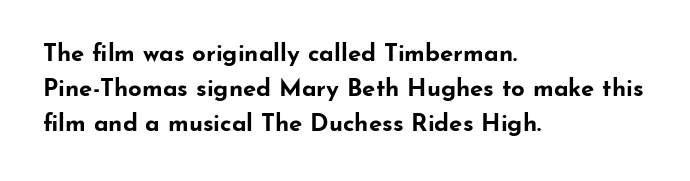
A classic flush-left, rag-right setting is used for this passage. The strokes are fattened all the way to bold. Plain, unruled lines of type. Tracking value appears to be zero — textbook default spacing.
